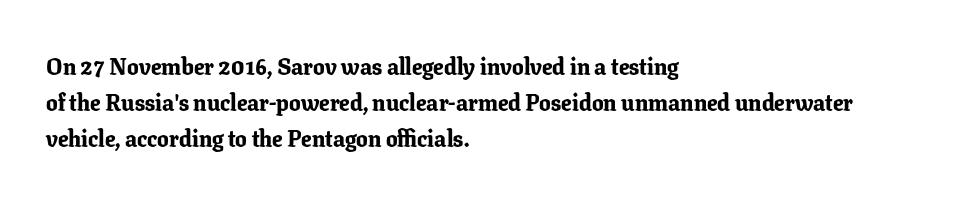
The image shows 23 px bold type, upright; set left-aligned, normal line spacing (1.57x), normal letter spacing, not underlined.
